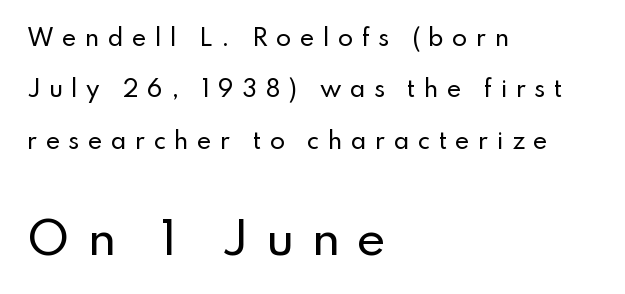
A student would notice the bottom passage is typeset larger than what precedes it. Spacing verdict: proportional, widths tailored to each character. Short note: letters widely spaced. Every stem runs plumb, perpendicular to the baseline.
